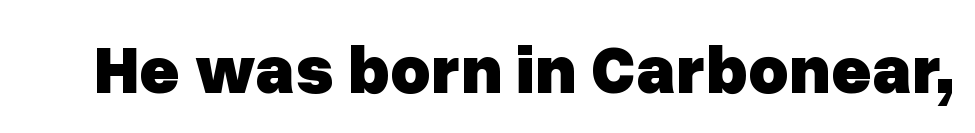
{"serif": "no", "italic": "no", "bold": "yes", "weight": "heavy", "width": "normal", "stroke_contrast": "low", "x_height": "medium", "monospaced": "no", "underline": "no", "letter_spacing": "normal", "letter_spacing_em": 0.0, "glyph_px": 69}
